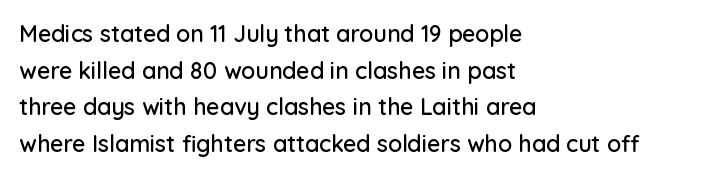
Q: Is the text italic (slanted)? A: No, it is upright.
Q: Is the text underlined? A: No.
Q: How is the paragraph aligned? A: Left-aligned.
Q: Is the spacing between letters normal or unusually wide? A: Normal.
Q: Is the spacing between lines tight, normal or loose? A: Normal.
